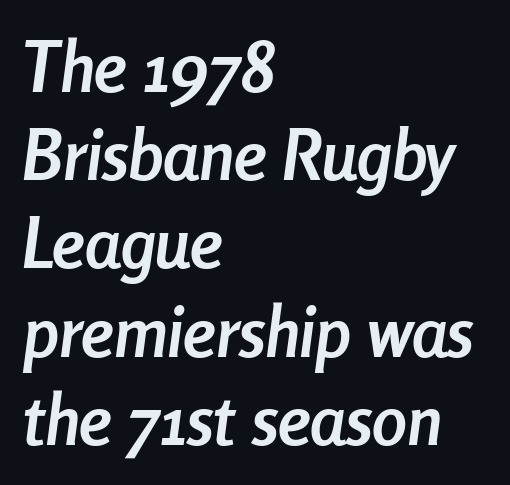
{"italic": "yes", "lean": "right", "slant_degrees": 8, "bold": "yes", "weight": "semibold", "width": "condensed", "stroke_contrast": "low", "x_height": "medium", "monospaced": "no", "underline": "no", "align": "left", "line_spacing": "normal", "line_spacing_ratio": 1.26, "letter_spacing": "normal", "letter_spacing_em": 0.0, "glyph_px": 70}
